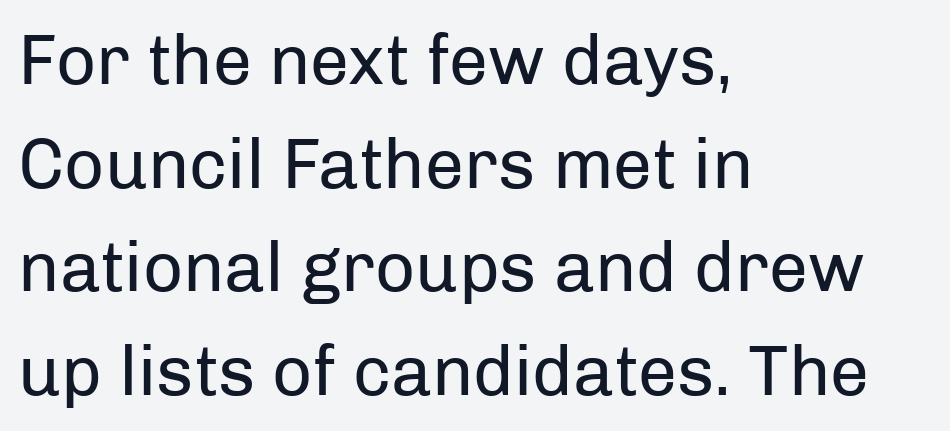
The image shows 70 px regular-weight sans-serif type, upright; set left-aligned, normal line spacing (1.48x), normal letter spacing, not underlined; low stroke contrast and a medium x-height.
